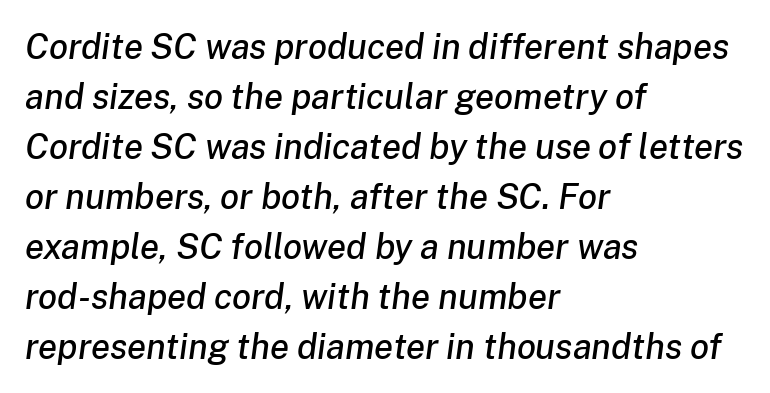
Q: Is the text italic (slanted)? A: Yes, it leans right by about 8 degrees.
Q: Is the text underlined? A: No.
Q: How is the paragraph aligned? A: Left-aligned.
Q: Is the spacing between letters normal or unusually wide? A: Normal.
Q: Is the spacing between lines tight, normal or loose? A: Normal.
Q: Width (condensed, normal, or wide)? A: Normal.
Q: Stroke contrast? A: Low.
Q: x-height? A: Medium.
Q: Monospaced? A: No.
